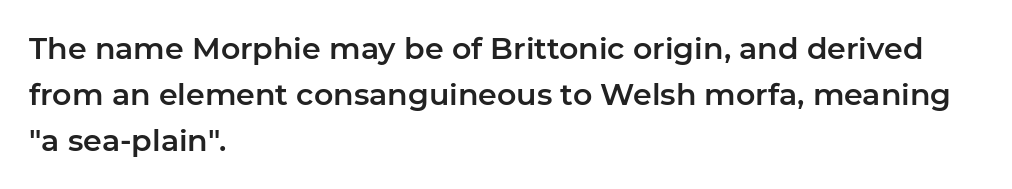
Q: Is the text italic (slanted)? A: No, it is upright.
Q: Is the typeface a serif or a sans-serif typeface? A: Sans-serif.
Q: Is the text underlined? A: No.
Q: How is the paragraph aligned? A: Left-aligned.
Q: Is the spacing between letters normal or unusually wide? A: Normal.
Q: Is the spacing between lines tight, normal or loose? A: Normal.
Q: Width (condensed, normal, or wide)? A: Normal.
Q: Stroke contrast? A: Low.
Q: x-height? A: Medium.
Q: Monospaced? A: No.
